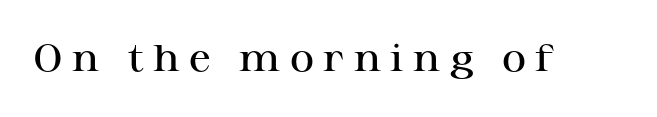
The image shows 37 px semibold, wide serif type, upright; set unusually wide letter spacing (+0.26 em), not underlined; high stroke contrast and a medium x-height.
